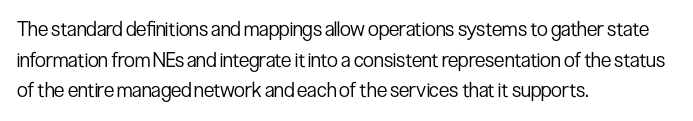
The image shows 20 px text type, upright; set left-aligned, normal line spacing (1.53x), normal letter spacing, not underlined.
